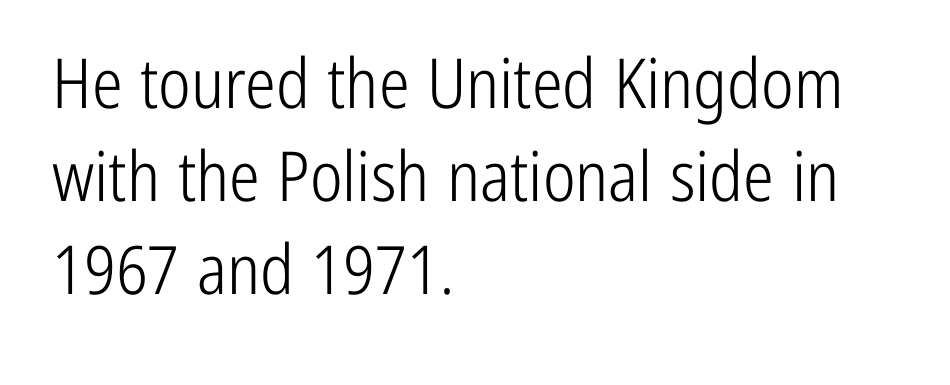
Q: Is the text bold? A: No.
Q: Is the text italic (slanted)? A: No, it is upright.
Q: Is the typeface a serif or a sans-serif typeface? A: Sans-serif.
Q: Is the text underlined? A: No.
Q: How is the paragraph aligned? A: Left-aligned.
Q: Is the spacing between letters normal or unusually wide? A: Normal.
Q: Is the spacing between lines tight, normal or loose? A: Normal.
Q: Width (condensed, normal, or wide)? A: Condensed.
Q: Stroke contrast? A: Low.
Q: x-height? A: Medium.
Q: Monospaced? A: No.
